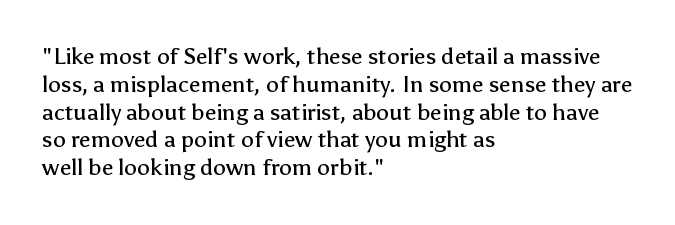
Italic: no, the glyphs are upright roman. Typeset ragged right — the left edge is the straight one. The gaps between neighbouring characters are ordinary and unremarkable. No letter is thick-stroked: the sample isn't bold. Lines of text with bare space underneath.
